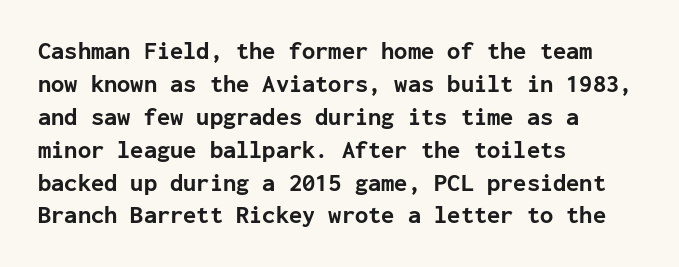
Q: Is the text bold? A: Yes.
Q: Is the text italic (slanted)? A: No, it is upright.
Q: Is the text underlined? A: No.
Q: How is the paragraph aligned? A: Left-aligned.
Q: Is the spacing between letters normal or unusually wide? A: Normal.
Q: Is the spacing between lines tight, normal or loose? A: Normal.
